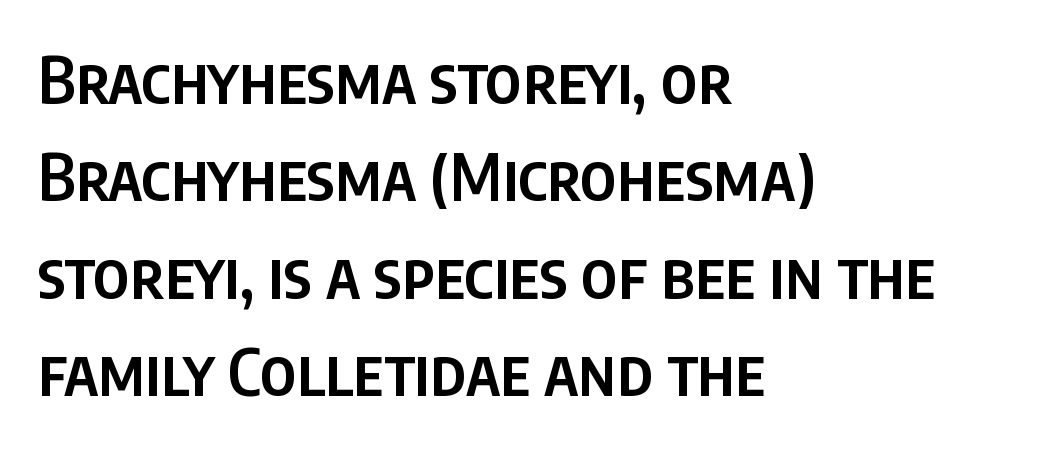
{"serif": "no", "italic": "no", "bold": "semi", "weight": "semibold", "width": "condensed", "stroke_contrast": "low", "x_height": "large", "monospaced": "no", "underline": "no", "align": "left", "line_spacing": "normal", "line_spacing_ratio": 1.52, "letter_spacing": "normal", "letter_spacing_em": 0.0, "glyph_px": 64}
